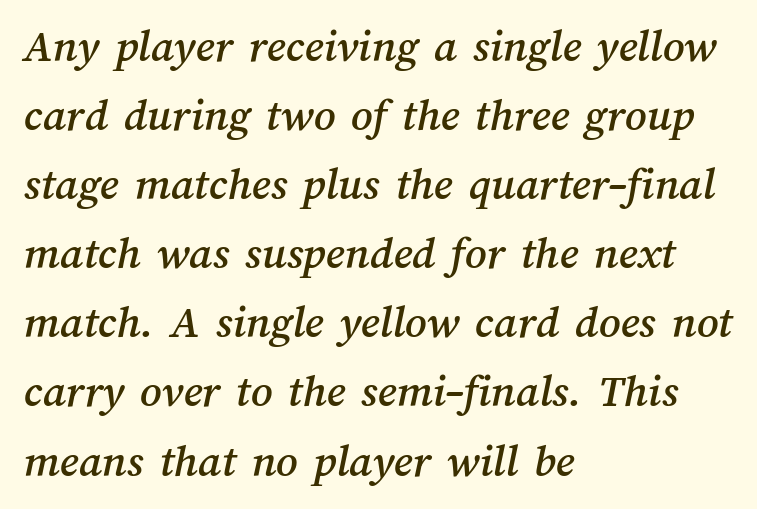
The gaps between neighbouring characters are ordinary and unremarkable. The compositor pushed each line to the left boundary. A bare baseline throughout the passage. Notice how descenders clear the ascenders below comfortably — that's standard leading. You could not count columns in this text — the font is proportionally spaced.
